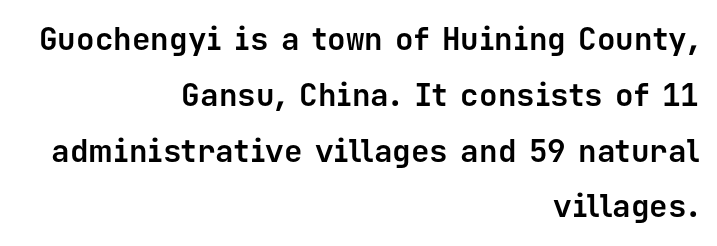
Q: Is the text bold? A: Yes.
Q: Is the text italic (slanted)? A: No, it is upright.
Q: Is the typeface a serif or a sans-serif typeface? A: Sans-serif.
Q: Is the text underlined? A: No.
Q: How is the paragraph aligned? A: Right-aligned.
Q: Is the spacing between letters normal or unusually wide? A: Normal.
Q: Width (condensed, normal, or wide)? A: Normal.
Q: Stroke contrast? A: Low.
Q: x-height? A: Medium.
Q: Monospaced? A: Yes.
